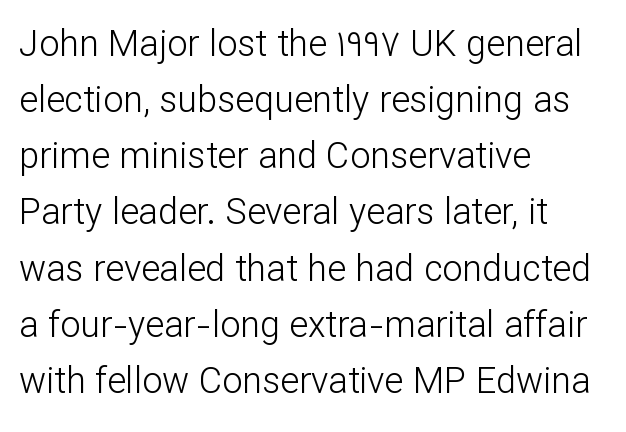
{"serif": "no", "italic": "no", "bold": "no", "weight": "light", "width": "normal", "stroke_contrast": "low", "x_height": "medium", "monospaced": "no", "underline": "no", "align": "left", "line_spacing": "normal", "line_spacing_ratio": 1.56, "letter_spacing": "normal", "letter_spacing_em": 0.0, "glyph_px": 36}
